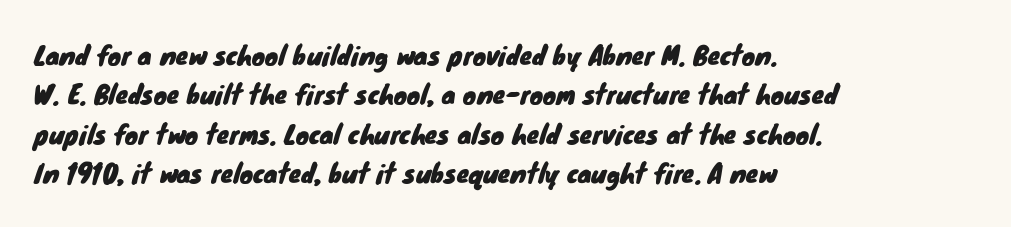
The image shows 25 px text type; set left-aligned, normal line spacing (1.58x), normal letter spacing, not underlined.
